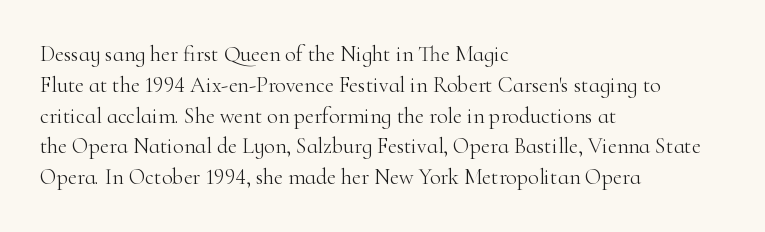
{"italic": "no", "bold": "no", "underline": "no", "align": "left", "line_spacing": "normal", "line_spacing_ratio": 1.4, "letter_spacing": "normal", "letter_spacing_em": 0.0, "glyph_px": 22}
